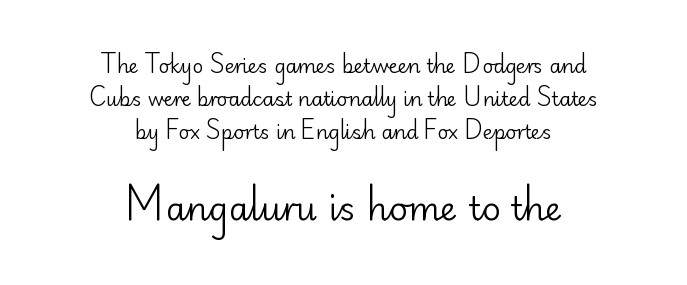
The setting favours the middle, as headings and verse often do. You can tell from the bare stems that sans-serif type was used. Ascenders rise straight up at ninety degrees. Weight: in the light-to-regular range. Just letters on the line, the space beneath them empty.
